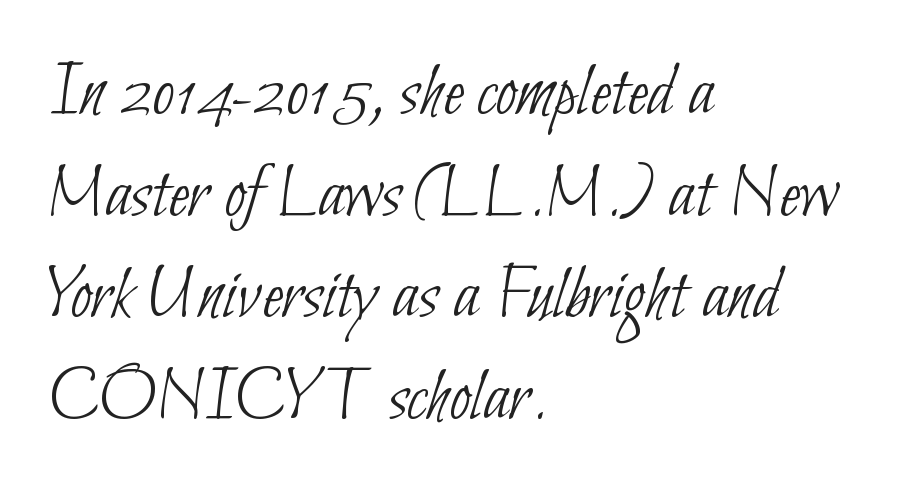
Compared with typical body copy, the letter spacing here is the same. The text block is weighted toward the left margin, trailing off unevenly rightward. Type style note: lacks serifs. A light-to-regular cut is what we see here.
